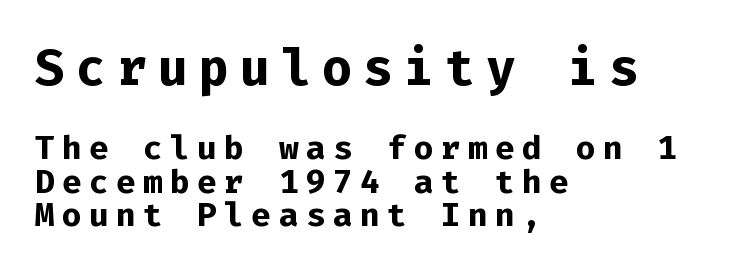
The image shows 50 px bold sans-serif type, upright, monospaced; set left-aligned, tight line spacing (1.02x), unusually wide letter spacing (+0.22 em), not underlined; the first (top) block is 1.52x larger; low stroke contrast and a medium x-height.
